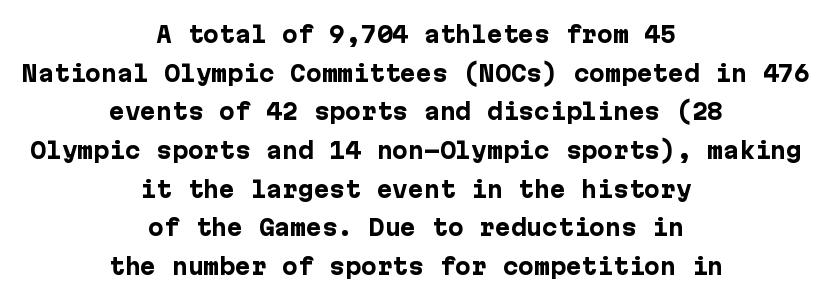
The image shows 21 px bold type, upright; set centered, line spacing 1.84x, normal letter spacing, not underlined.
